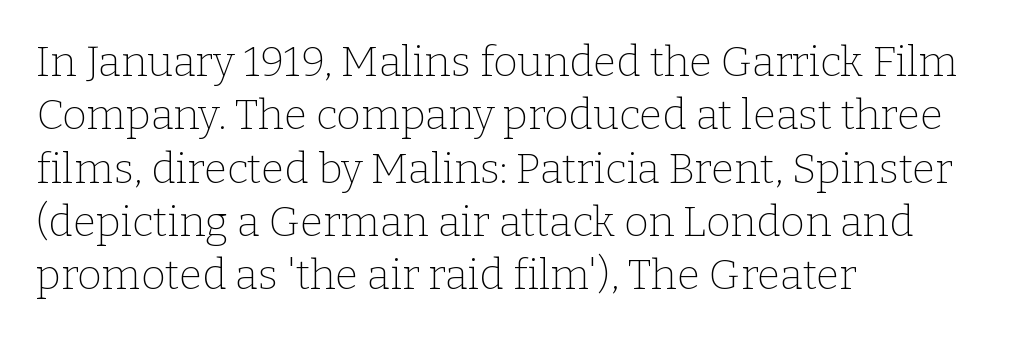
Compared with typical body copy, the letter spacing here is the same. This block has exactly the height ordinary leading produces. Is there any slant? The stems are plumb. This is serif lettering, the kind often seen in printed books. You could not count columns in this text — the font is proportionally spaced.
